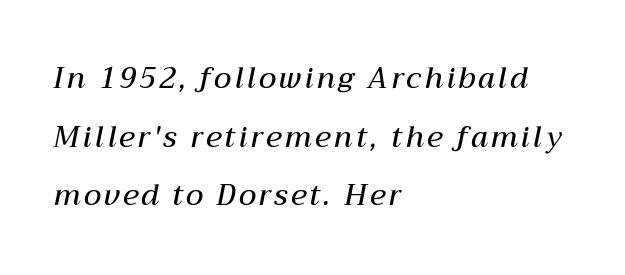
{"italic": "yes", "lean": "right", "slant_degrees": 12, "bold": "semi", "weight": "semibold", "width": "normal", "stroke_contrast": "medium", "x_height": "medium", "monospaced": "no", "underline": "no", "align": "left", "line_spacing": "loose", "line_spacing_ratio": 2.02, "glyph_px": 29}
